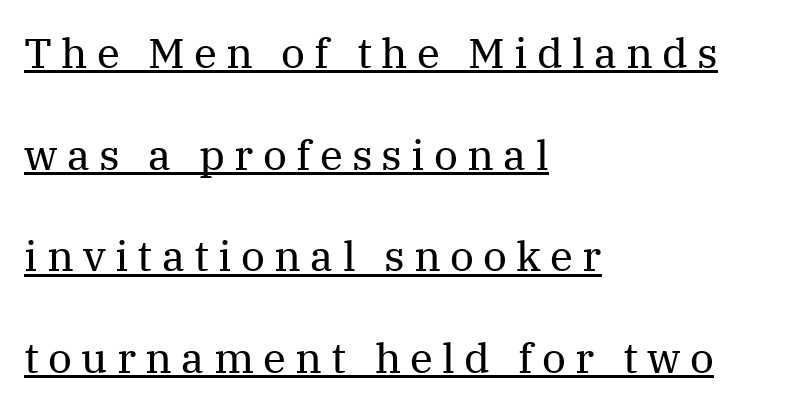
The face looks like a standard text weight, possibly lighter. The passage shown stacks its lines with a broad gap. You can tell from the footed stems that serif type was used. Teacher's note: observe the even left margin — that is flush-left alignment. In terms of posture, this sample is upright.
